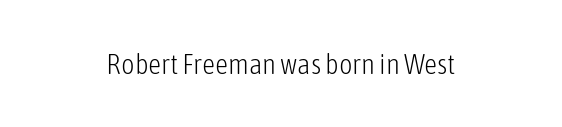
Q: Is the text bold? A: No.
Q: Is the text italic (slanted)? A: No, it is upright.
Q: Is the typeface a serif or a sans-serif typeface? A: Sans-serif.
Q: Is the text underlined? A: No.
Q: How is the paragraph aligned? A: Centered.
Q: Is the spacing between letters normal or unusually wide? A: Normal.
Q: Width (condensed, normal, or wide)? A: Condensed.
Q: Stroke contrast? A: Low.
Q: x-height? A: Medium.
Q: Monospaced? A: No.
